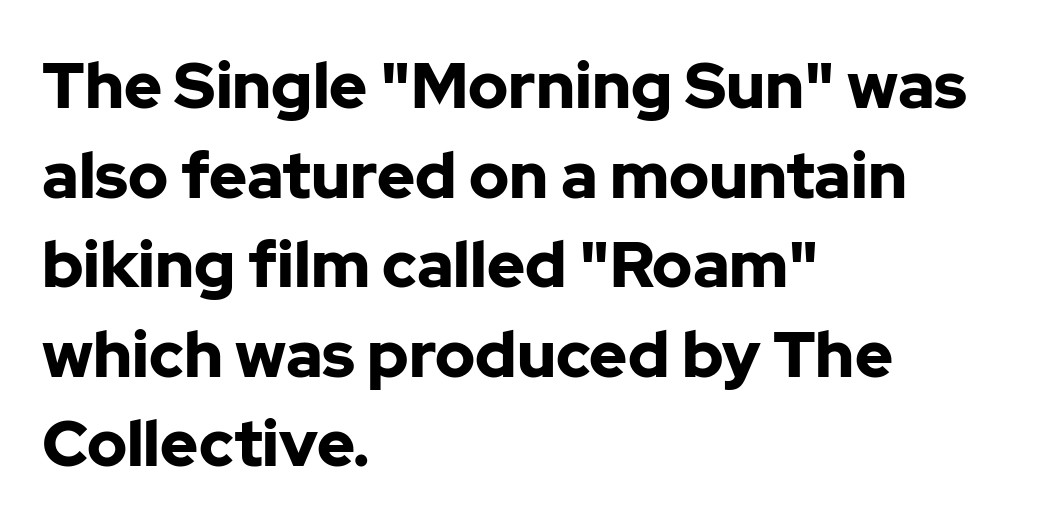
Regular leading. Each glyph is drawn with heavy, bold strokes. A classic flush-left, rag-right setting is used for this passage. Look at the tracking — it's just the regular setting, nothing added. Words float on clear page, feet unadorned. Characters remain perfectly vertical along every line.
